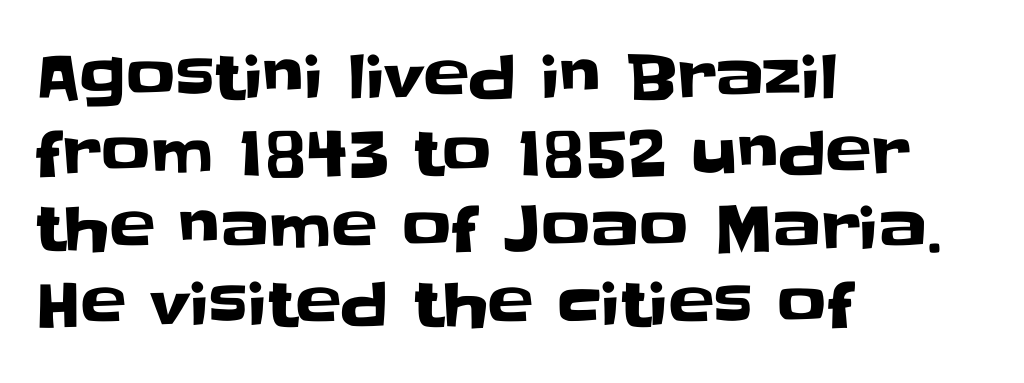
{"serif": "no", "italic": "no", "width": "normal", "stroke_contrast": "low", "x_height": "large", "monospaced": "no", "underline": "no", "align": "left", "line_spacing_ratio": 1.24, "letter_spacing": "normal", "letter_spacing_em": 0.0, "glyph_px": 61}
